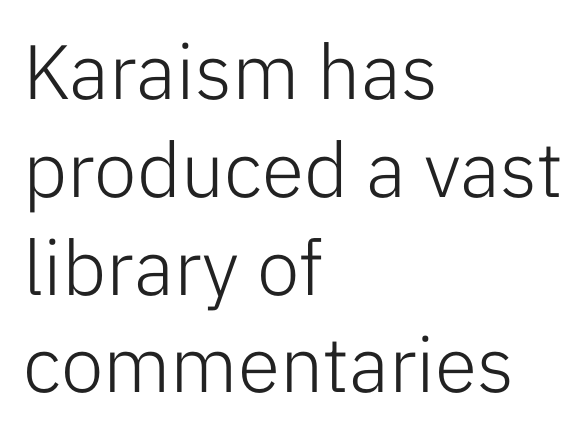
The image shows 77 px light sans-serif type, upright; set left-aligned, normal line spacing (1.27x), normal letter spacing, not underlined; low stroke contrast and a medium x-height.
